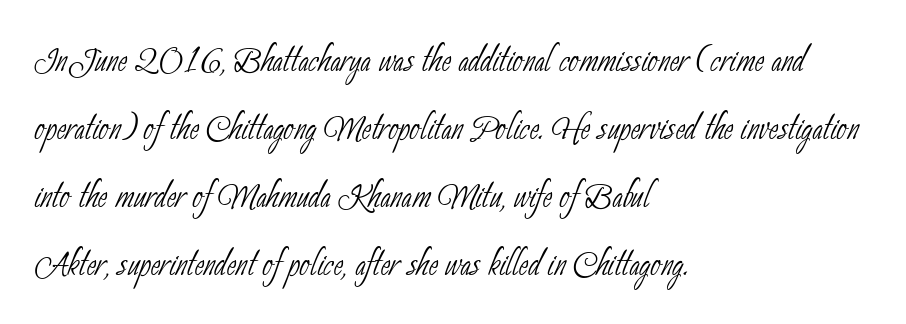
Q: Is the text bold? A: No.
Q: Is the typeface a serif or a sans-serif typeface? A: Sans-serif.
Q: Is the text underlined? A: No.
Q: How is the paragraph aligned? A: Left-aligned.
Q: Is the spacing between letters normal or unusually wide? A: Normal.
Q: Is the spacing between lines tight, normal or loose? A: Normal.
Q: Width (condensed, normal, or wide)? A: Condensed.
Q: Stroke contrast? A: Low.
Q: x-height? A: Small.
Q: Monospaced? A: No.
